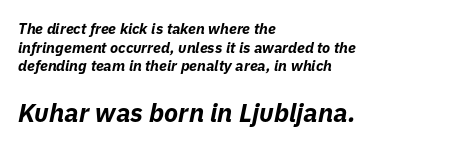
Q: Is the text bold? A: Yes.
Q: Is the text italic (slanted)? A: Yes, it leans right by about 11 degrees.
Q: Is the text underlined? A: No.
Q: How is the paragraph aligned? A: Left-aligned.
Q: Is the spacing between letters normal or unusually wide? A: Normal.
Q: Which block of text is set in a larger size, the first (top) or the second (bottom)? A: The second (bottom) one.
